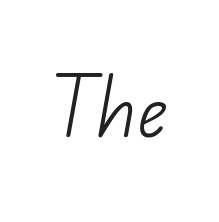
Q: Is the text bold? A: No.
Q: Is the typeface a serif or a sans-serif typeface? A: Sans-serif.
Q: Is the text underlined? A: No.
Q: Is the spacing between letters normal or unusually wide? A: Normal.
Q: Width (condensed, normal, or wide)? A: Normal.
Q: Stroke contrast? A: Low.
Q: x-height? A: Small.
Q: Monospaced? A: No.
